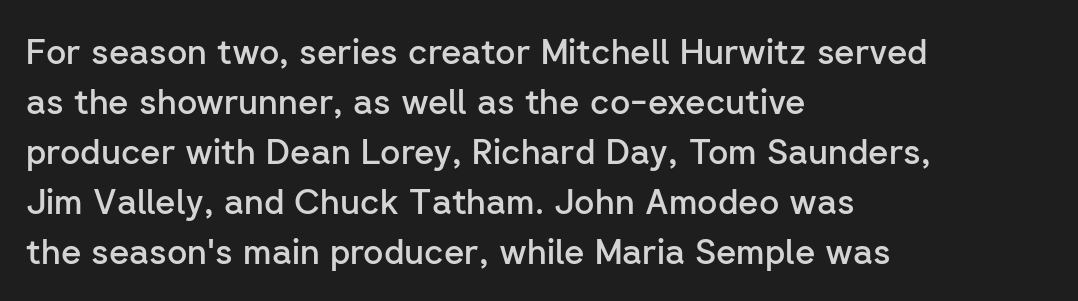
The image shows 35 px semibold sans-serif type, upright; set left-aligned, normal line spacing (1.43x), normal letter spacing, not underlined; low stroke contrast and a medium x-height.
